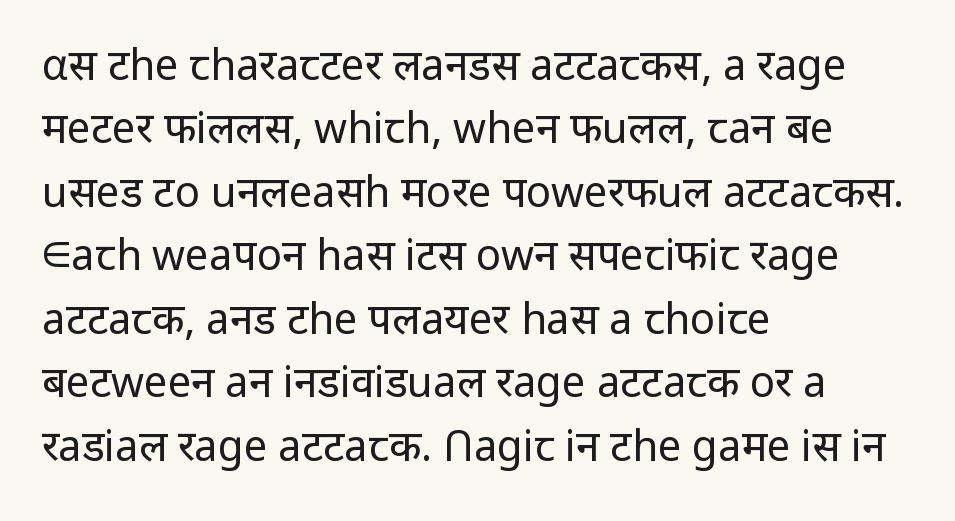
The image shows 42 px regular-weight sans-serif type, upright; set left-aligned, normal line spacing (1.51x), normal letter spacing, not underlined; low stroke contrast and a medium x-height.
